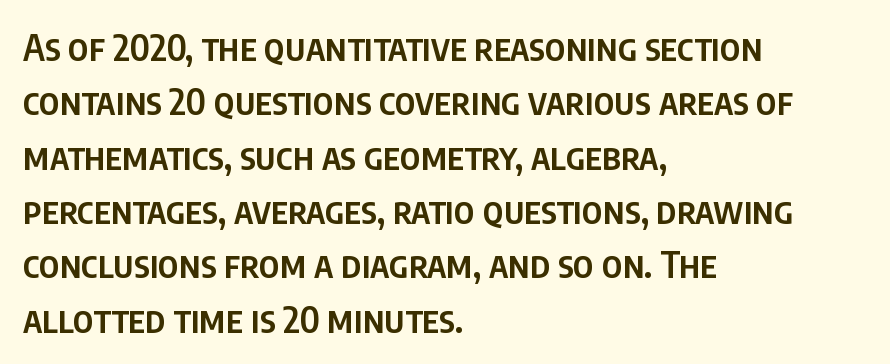
Q: Is the text bold? A: Semi-bold.
Q: Is the text italic (slanted)? A: No, it is upright.
Q: Is the typeface a serif or a sans-serif typeface? A: Sans-serif.
Q: Is the text underlined? A: No.
Q: How is the paragraph aligned? A: Left-aligned.
Q: Is the spacing between letters normal or unusually wide? A: Normal.
Q: Is the spacing between lines tight, normal or loose? A: Normal.
Q: Width (condensed, normal, or wide)? A: Condensed.
Q: Stroke contrast? A: Low.
Q: x-height? A: Large.
Q: Monospaced? A: No.
